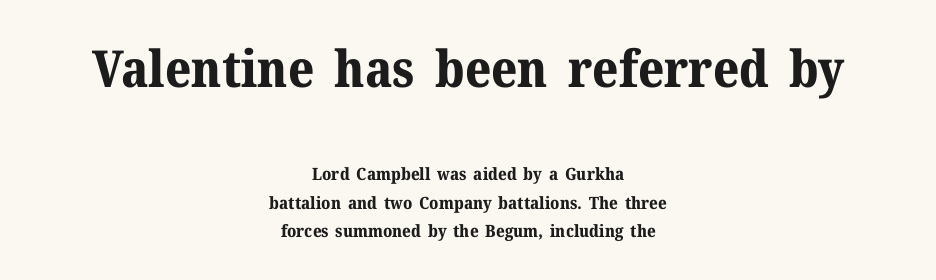
The sample has been set heavy, in full bold. The paragraph shown floats in the horizontal middle. Here the designer chose a conventional face with non-uniform glyph widths. The passage shown stacks its lines at a standard gap.
